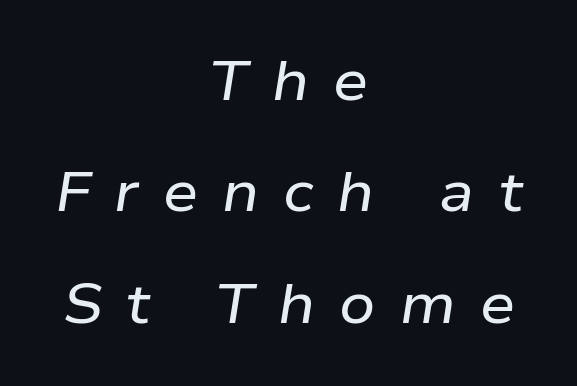
Q: Is the text italic (slanted)? A: Yes, it leans right by about 9 degrees.
Q: Is the text underlined? A: No.
Q: How is the paragraph aligned? A: Centered.
Q: Is the spacing between letters normal or unusually wide? A: Unusually wide.
Q: Is the spacing between lines tight, normal or loose? A: Loose.
Q: Width (condensed, normal, or wide)? A: Wide.
Q: Stroke contrast? A: Low.
Q: x-height? A: Medium.
Q: Monospaced? A: No.
